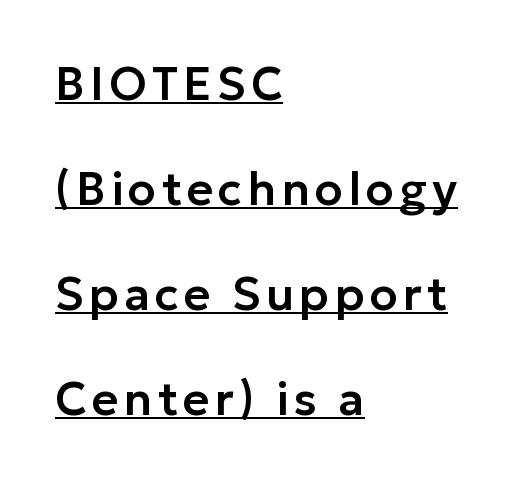
Q: Is the text italic (slanted)? A: No, it is upright.
Q: Is the typeface a serif or a sans-serif typeface? A: Sans-serif.
Q: Is the text underlined? A: Yes.
Q: How is the paragraph aligned? A: Left-aligned.
Q: Is the spacing between lines tight, normal or loose? A: Loose.
Q: Width (condensed, normal, or wide)? A: Normal.
Q: Stroke contrast? A: Low.
Q: x-height? A: Medium.
Q: Monospaced? A: No.
